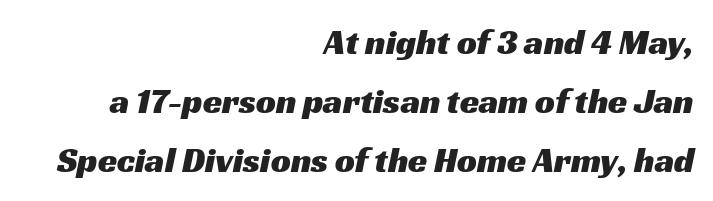
The vertical gap from one line to the next is medium. Letter spacing: default. To sum up the face: it is a sans, with no serifs. The space directly below the letters is spotless.
